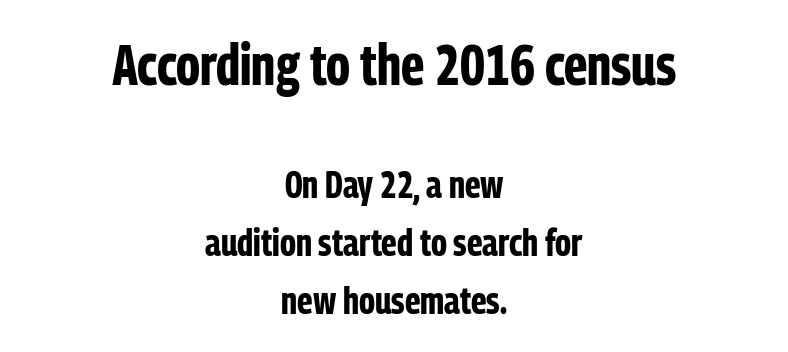
Characters remain perfectly vertical along every line. Think of a printed novel: that variable character pitch is what you see here. The initial chunk of copy outweighs the following chunk in type size. A bare baseline throughout the passage. Observe the absence of serifs on each vertical stroke in this sample.
